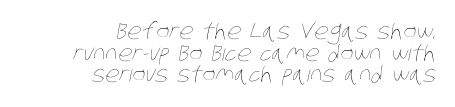
The face looks like a standard text weight, possibly lighter. A clean baseline with only descenders dipping below it. All the whitespace from short lines collects on the left. The line-height multiplier appears low, near solid setting.
